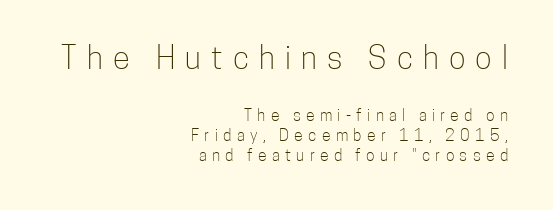
{"serif": "no", "italic": "no", "bold": "no", "weight": "light", "width": "condensed", "stroke_contrast": "low", "x_height": "medium", "monospaced": "no", "underline": "no", "align": "right", "line_spacing": "normal", "line_spacing_ratio": 1.25, "letter_spacing": "wide", "letter_spacing_em": 0.33, "larger_block": "first", "size_ratio": 1.94, "glyph_px": 31}
